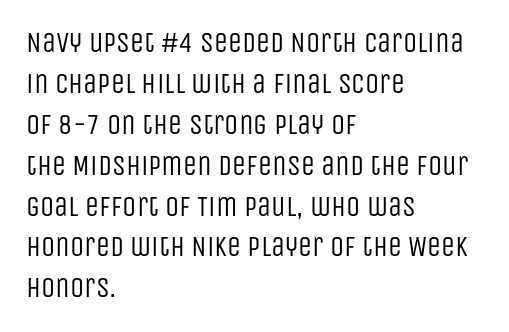
The image shows 28 px regular-weight, condensed sans-serif type, upright; set left-aligned, normal line spacing (1.46x), normal letter spacing, not underlined; low stroke contrast and a large x-height.
